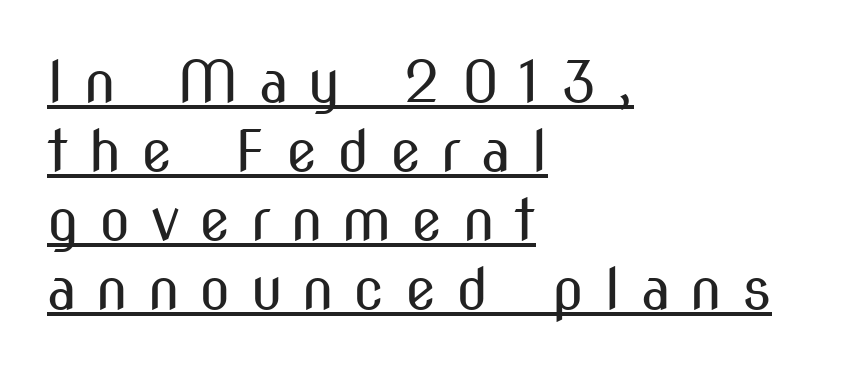
Horizontally, the lines are justified to the leading edge only. Somebody hit Ctrl+U on this one — the words are underlined. It's the straight-up-and-down kind of type. Compared with typical body copy, the letter spacing here is much looser. The passage shown is typeset with a sans-serif family. Character widths vary here, with narrow letters taking less room than wide ones.
